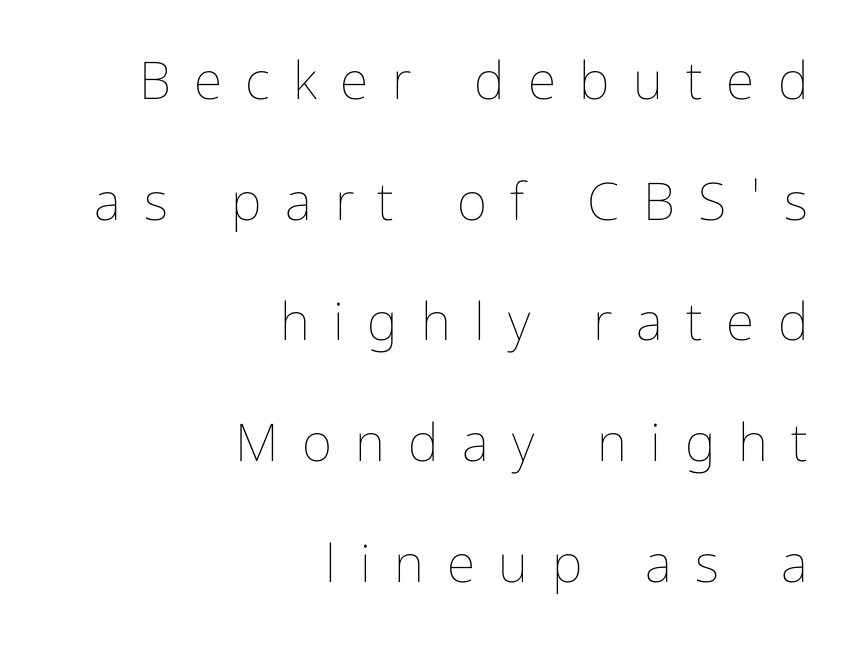
{"italic": "no", "bold": "no", "weight": "thin", "width": "normal", "stroke_contrast": "low", "x_height": "medium", "monospaced": "no", "underline": "no", "align": "right", "line_spacing": "loose", "line_spacing_ratio": 2.32, "letter_spacing": "wide", "letter_spacing_em": 0.45, "glyph_px": 52}
